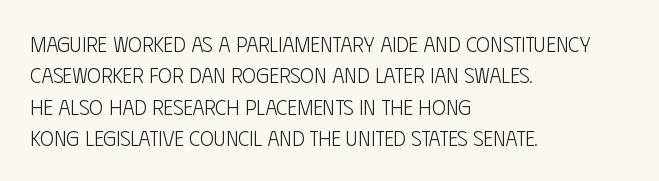
{"italic": "no", "bold": "no", "underline": "no", "align": "left", "line_spacing": "normal", "line_spacing_ratio": 1.49, "letter_spacing": "normal", "letter_spacing_em": 0.0, "glyph_px": 21}
